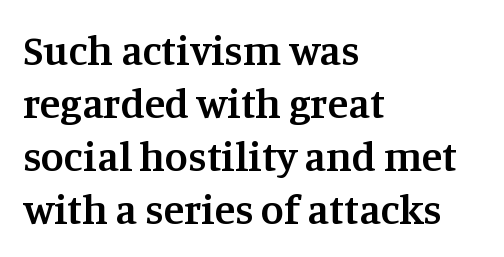
The image shows 42 px semibold serif type, upright; set left-aligned, normal line spacing (1.26x), normal letter spacing, not underlined; medium stroke contrast and a large x-height.
